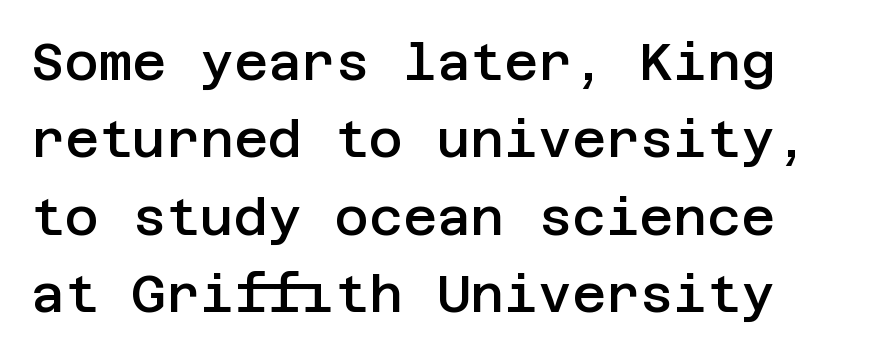
The image shows 52 px semibold sans-serif type, upright; set normal line spacing (1.49x), normal letter spacing, not underlined; low stroke contrast and a large x-height.
